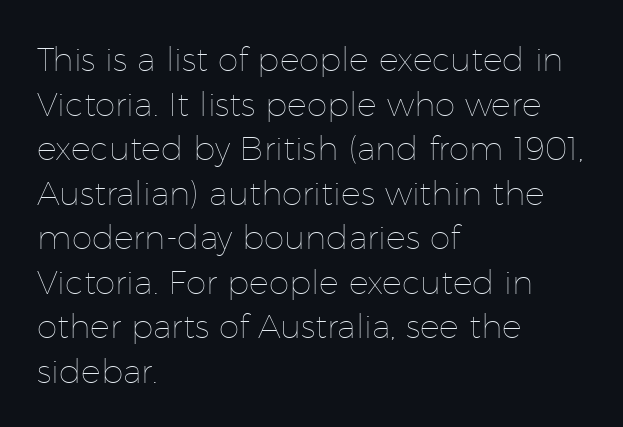
The image shows 33 px thin type, upright; set left-aligned, normal line spacing (1.35x), normal letter spacing, not underlined; low stroke contrast and a medium x-height.
